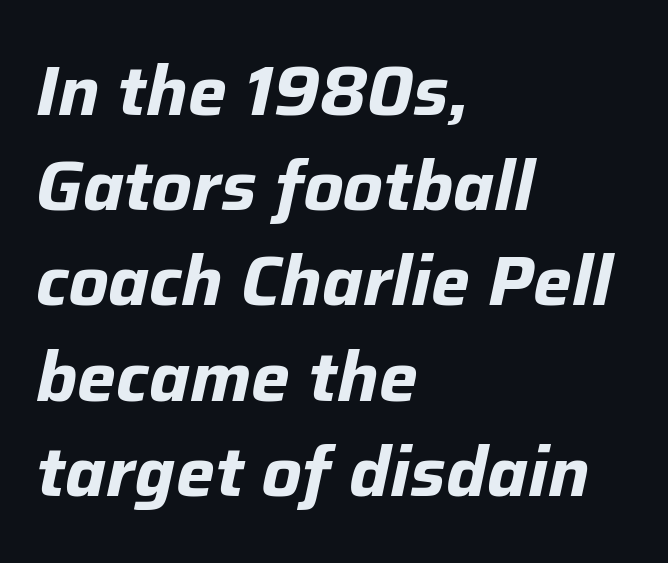
{"italic": "yes", "lean": "right", "slant_degrees": 12, "bold": "yes", "weight": "bold", "width": "normal", "stroke_contrast": "low", "x_height": "medium", "monospaced": "no", "underline": "no", "align": "left", "line_spacing": "normal", "line_spacing_ratio": 1.38, "letter_spacing": "normal", "letter_spacing_em": 0.0, "glyph_px": 69}
